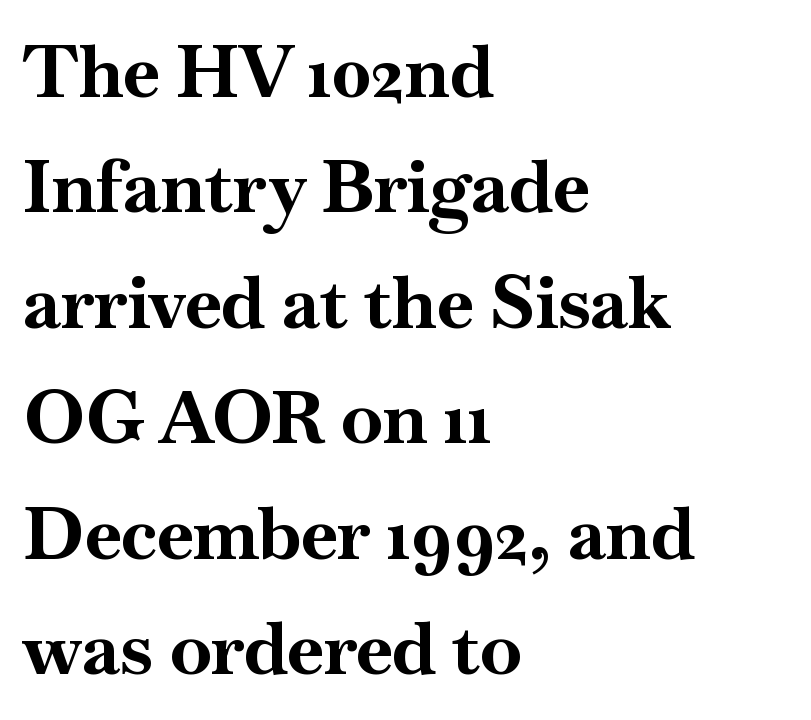
{"serif": "yes", "italic": "no", "bold": "yes", "weight": "bold", "width": "normal", "stroke_contrast": "high", "x_height": "small", "monospaced": "no", "underline": "no", "align": "left", "line_spacing": "normal", "line_spacing_ratio": 1.56, "letter_spacing": "normal", "letter_spacing_em": 0.0, "glyph_px": 74}
